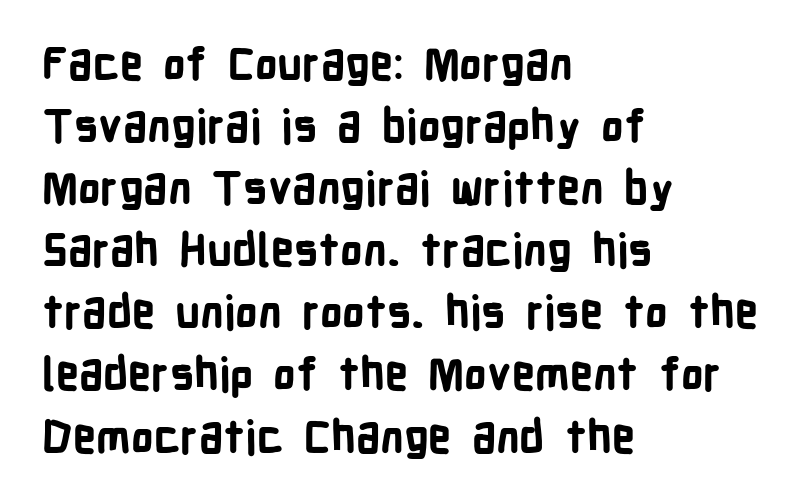
Q: Is the text bold? A: Yes.
Q: Is the text italic (slanted)? A: No, it is upright.
Q: Is the typeface a serif or a sans-serif typeface? A: Sans-serif.
Q: Is the text underlined? A: No.
Q: How is the paragraph aligned? A: Left-aligned.
Q: Is the spacing between letters normal or unusually wide? A: Normal.
Q: Is the spacing between lines tight, normal or loose? A: Normal.
Q: Width (condensed, normal, or wide)? A: Condensed.
Q: Stroke contrast? A: Low.
Q: x-height? A: Medium.
Q: Monospaced? A: No.
